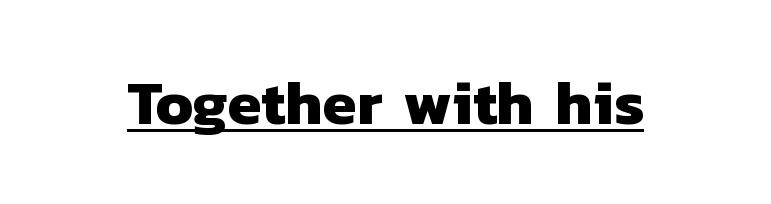
The specimen includes a rule beneath the text block's lines. The rendering shows plain stroke endings on the letterforms — a sans-serif design. Is this a fixed-width face? No — the glyphs have proportional, varying widths. Does extra space separate the letters? No, they use regular spacing.
